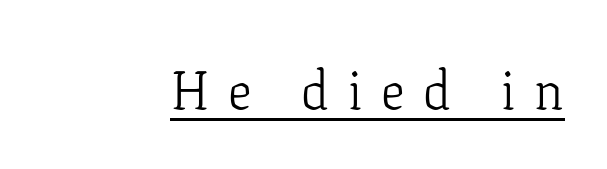
The image shows 53 px light serif type, upright; set unusually wide letter spacing (+0.36 em), underlined; low stroke contrast and a medium x-height.
